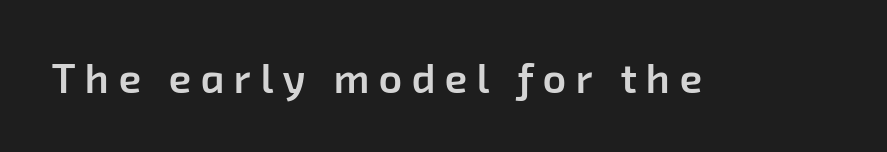
The image shows 41 px semibold sans-serif type; set unusually wide letter spacing (+0.23 em), not underlined; low stroke contrast and a medium x-height.
